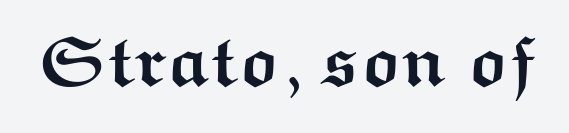
The rendering uses a bold face; every stroke is thick and dark. The passage shown is typed in a proportional face where columns would drift. Observe the absence of serifs on each vertical stroke in this sample. Short note: letters normally spaced. A typesetter would mark this as roman, not italic. Glance below the letters and you will spot only blank space.
